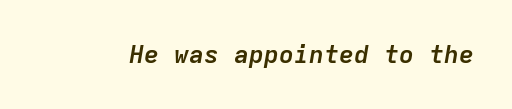
Q: Is the text bold? A: Yes.
Q: Is the text italic (slanted)? A: Yes, it leans right by about 9 degrees.
Q: Is the text underlined? A: No.
Q: Is the spacing between letters normal or unusually wide? A: Normal.
